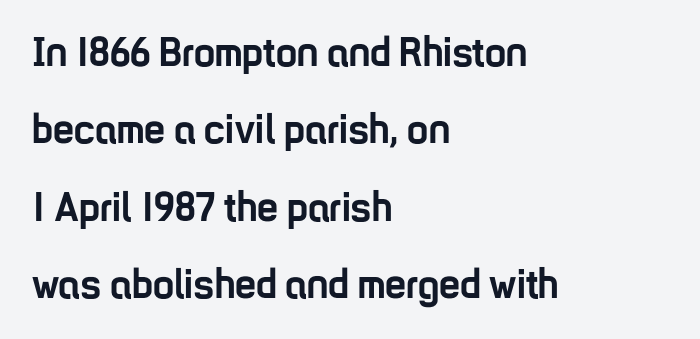
The characters look thick and weighty, a clear bold. A clean baseline with only descenders dipping below it. These lines are set flush left with a ragged right edge. A typesetter would call this zero additional tracking.
